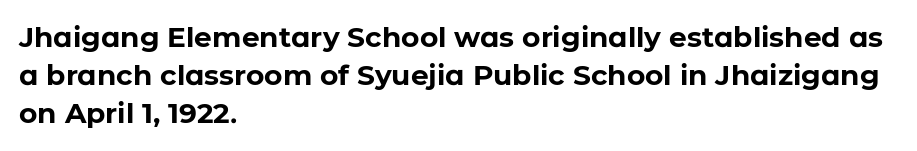
{"serif": "no", "italic": "no", "bold": "yes", "weight": "bold", "width": "normal", "stroke_contrast": "low", "x_height": "medium", "monospaced": "no", "underline": "no", "align": "left", "line_spacing": "normal", "line_spacing_ratio": 1.36, "letter_spacing": "normal", "letter_spacing_em": 0.0, "glyph_px": 28}
